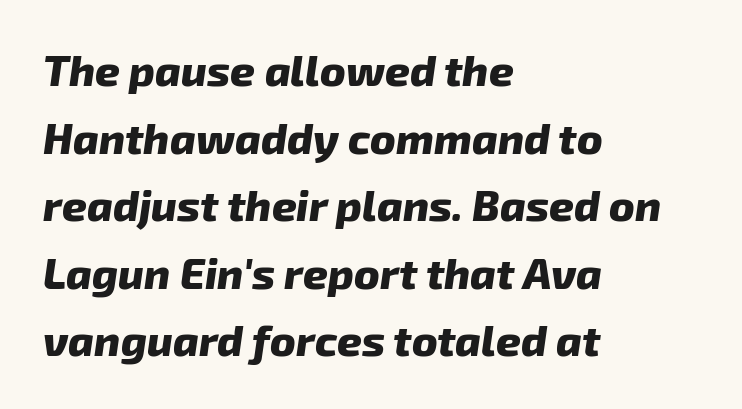
{"italic": "yes", "lean": "right", "slant_degrees": 8, "bold": "yes", "weight": "heavy", "width": "normal", "stroke_contrast": "low", "x_height": "medium", "monospaced": "no", "underline": "no", "align": "left", "line_spacing": "normal", "line_spacing_ratio": 1.57, "letter_spacing": "normal", "letter_spacing_em": 0.0, "glyph_px": 43}
